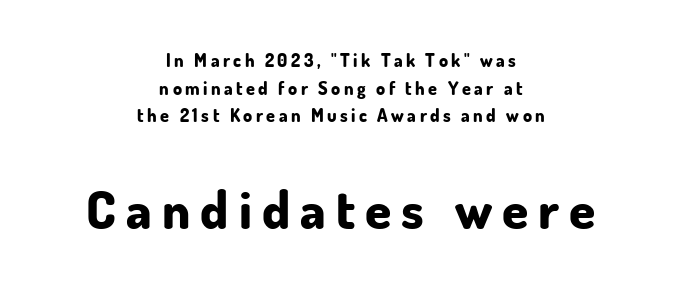
{"serif": "no", "italic": "no", "bold": "yes", "weight": "bold", "width": "normal", "stroke_contrast": "low", "x_height": "small", "monospaced": "no", "underline": "no", "align": "center", "line_spacing": "normal", "line_spacing_ratio": 1.54, "larger_block": "second", "size_ratio": 2.94, "glyph_px": 53}
